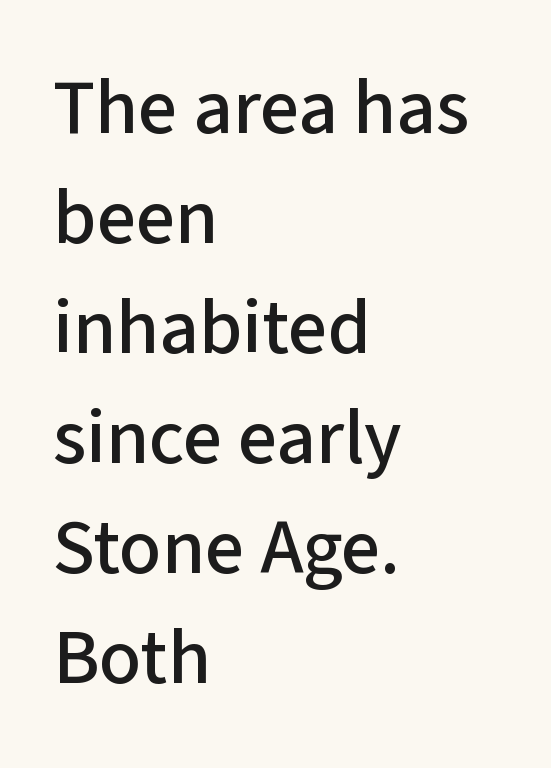
The image shows 78 px sans-serif type, upright; set left-aligned, normal line spacing (1.41x), normal letter spacing, not underlined; low stroke contrast and a medium x-height.
